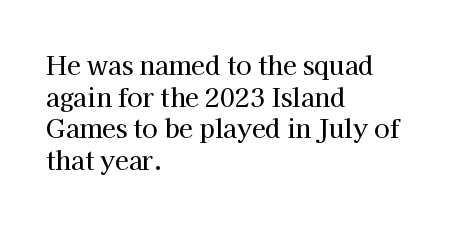
{"italic": "no", "underline": "no", "align": "left", "line_spacing": "normal", "line_spacing_ratio": 1.27, "letter_spacing": "normal", "letter_spacing_em": 0.0, "glyph_px": 25}
